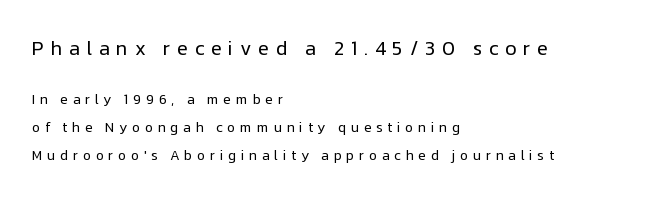
{"italic": "no", "bold": "no", "underline": "no", "align": "left", "line_spacing": "loose", "line_spacing_ratio": 2.0, "letter_spacing": "wide", "letter_spacing_em": 0.33, "larger_block": "first", "size_ratio": 1.43, "glyph_px": 20}
